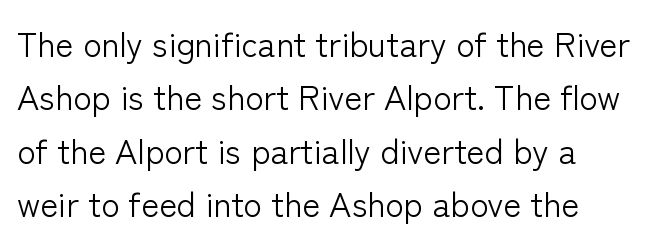
{"serif": "no", "italic": "no", "bold": "no", "weight": "light", "width": "normal", "stroke_contrast": "low", "x_height": "medium", "monospaced": "no", "underline": "no", "align": "left", "line_spacing": "normal", "line_spacing_ratio": 1.57, "letter_spacing": "normal", "letter_spacing_em": 0.0, "glyph_px": 34}
